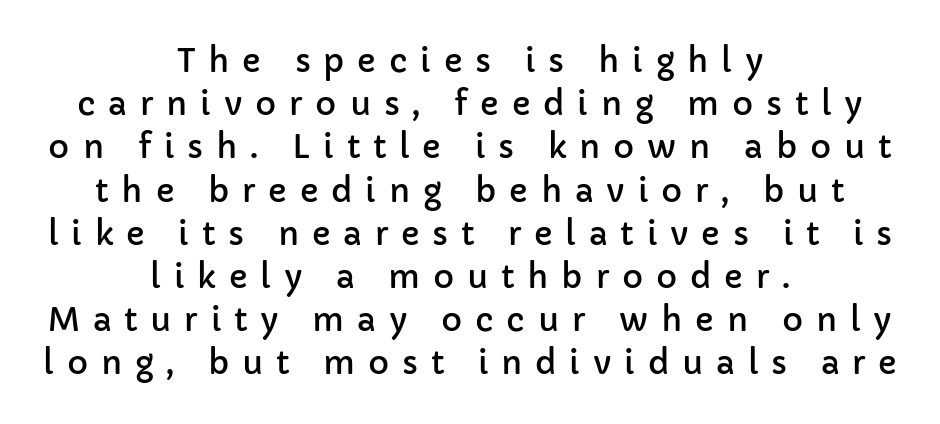
The image shows 32 px sans-serif type, upright; set centered, normal line spacing (1.35x), unusually wide letter spacing (+0.4 em), not underlined; low stroke contrast and a medium x-height.
